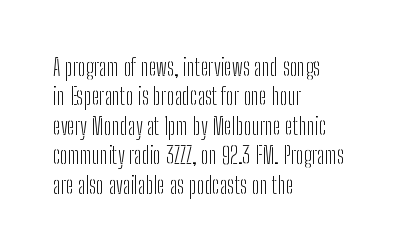
It's the straight-up-and-down kind of type. The face used here is rendered with its standard letterfit. The setting favours the left margin, as ordinary paragraphs usually do. This is not heavy type; no bold has been used. Interline gaps are of average width in this sample.
